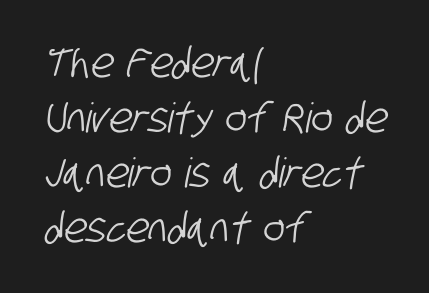
Check under the words: just untouched page. Baseline-to-baseline distance is the conventional proportion of letter height. Honestly, the letter spacing is just normal — you wouldn't notice it. Is this a fixed-width face? No — the glyphs have proportional, varying widths.
